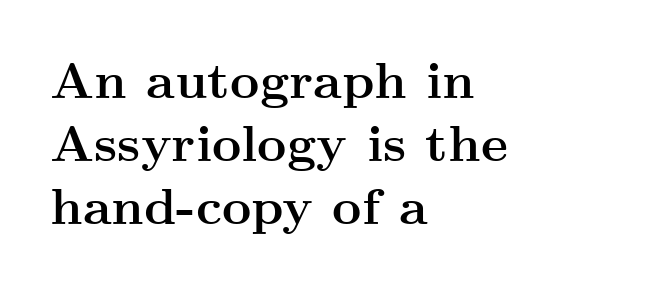
Q: Is the text bold? A: Yes.
Q: Is the text italic (slanted)? A: No, it is upright.
Q: Is the typeface a serif or a sans-serif typeface? A: Serif.
Q: Is the text underlined? A: No.
Q: How is the paragraph aligned? A: Left-aligned.
Q: Is the spacing between letters normal or unusually wide? A: Normal.
Q: Width (condensed, normal, or wide)? A: Wide.
Q: Stroke contrast? A: Medium.
Q: x-height? A: Small.
Q: Monospaced? A: No.
